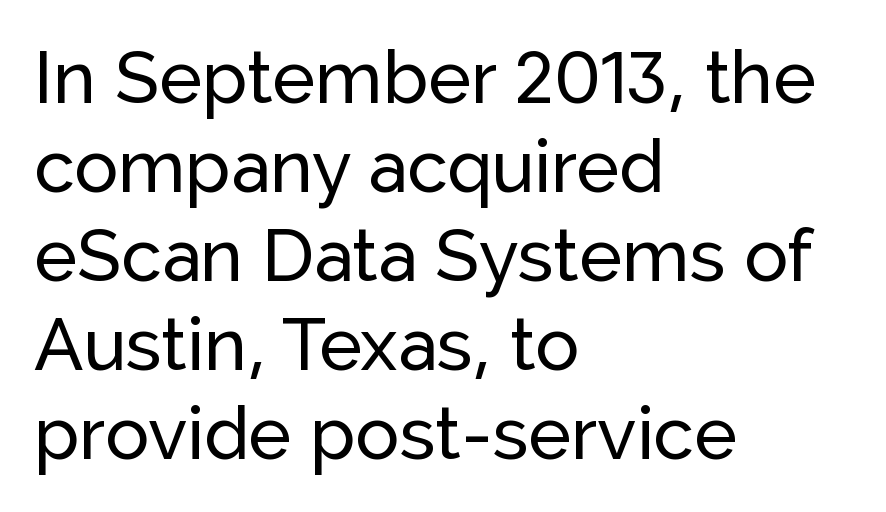
The image shows 73 px sans-serif type, upright; set left-aligned, line spacing 1.22x, normal letter spacing, not underlined; low stroke contrast and a medium x-height.
